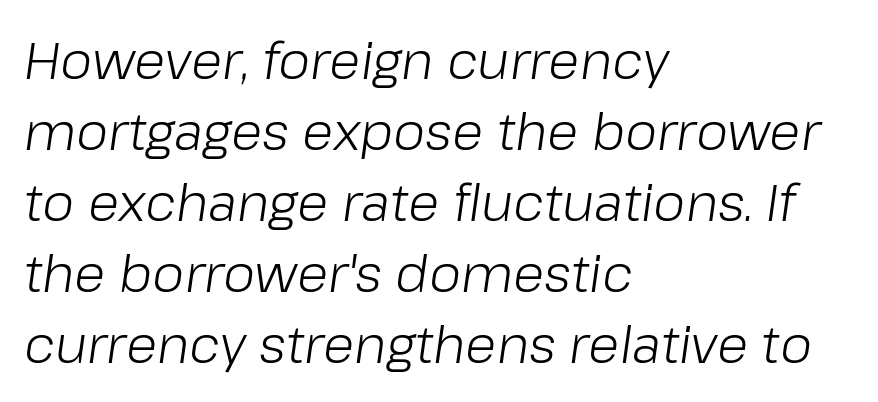
Q: Is the text bold? A: No.
Q: Is the text italic (slanted)? A: Yes, it leans right by about 8 degrees.
Q: Is the text underlined? A: No.
Q: How is the paragraph aligned? A: Left-aligned.
Q: Is the spacing between letters normal or unusually wide? A: Normal.
Q: Is the spacing between lines tight, normal or loose? A: Normal.
Q: Width (condensed, normal, or wide)? A: Normal.
Q: Stroke contrast? A: Low.
Q: x-height? A: Medium.
Q: Monospaced? A: No.
